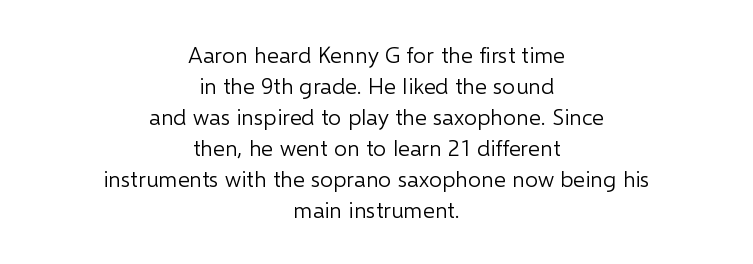
Glyph-to-glyph distance matches everyday printed text. Stroke thickness stays within the range of a standard reading face or lighter. Typeset on center — no edge is straight. Characters remain perfectly vertical along every line. This rendering features lettering with no underline.
